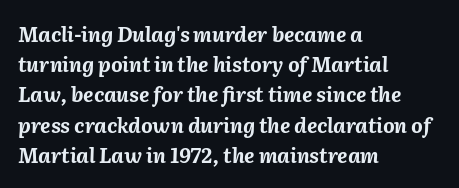
The image shows 20 px bold type, italic (leaning right); set left-aligned, normal line spacing (1.51x), normal letter spacing, not underlined.
